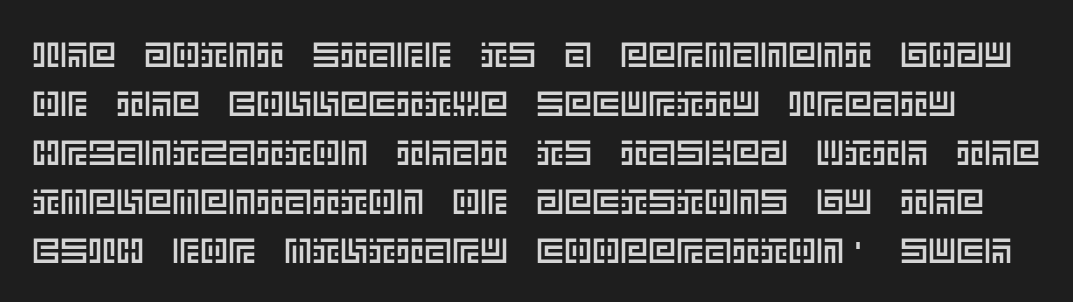
{"italic": "no", "width": "normal", "x_height": "large", "underline": "no", "line_spacing": "normal", "line_spacing_ratio": 1.4, "letter_spacing": "normal", "letter_spacing_em": 0.0, "glyph_px": 35}
